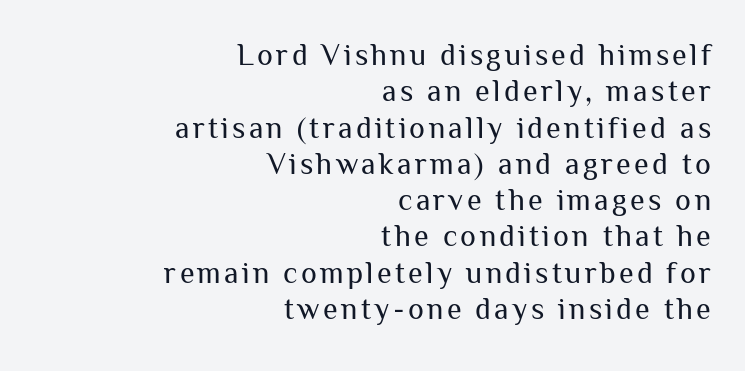
The image shows 30 px regular-weight sans-serif type, upright; set right-aligned, line spacing 1.21x, not underlined; medium stroke contrast and a medium x-height.
